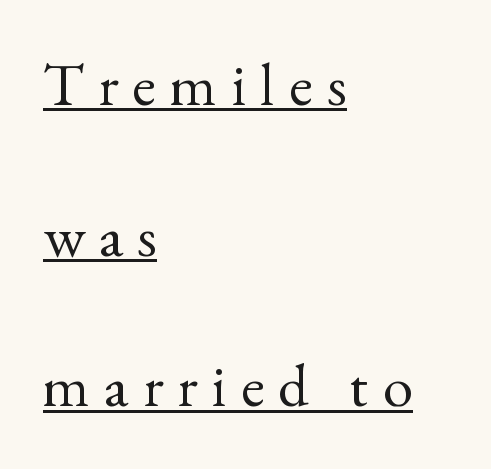
Vertically, the passage feels expansive, rows floating well apart. Every stem runs plumb, perpendicular to the baseline. Small tapered or slab feet sit at the stroke ends, so this counts as serif. Looks like someone drew a line under every word here. Think of a printed novel: that variable character pitch is what you see here. One-word summary of the alignment: left.
